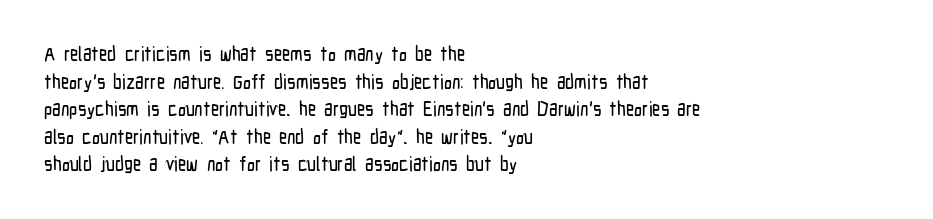
The block of text has a typical density, with ordinary space between rows. The letters stand straight up with perfectly vertical stems. Line starts are locked; line ends wander. Between one letter and the next there's only the usual sliver of space. Type without underlining.
